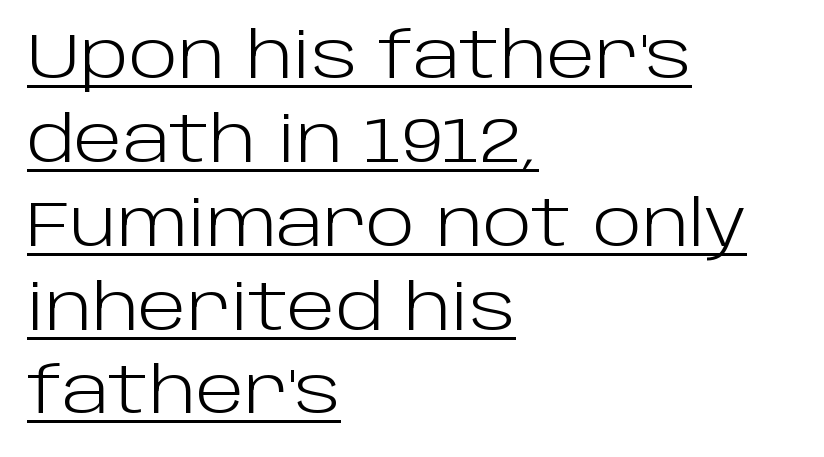
Q: Is the text bold? A: No.
Q: Is the text italic (slanted)? A: No, it is upright.
Q: Is the typeface a serif or a sans-serif typeface? A: Sans-serif.
Q: Is the text underlined? A: Yes.
Q: How is the paragraph aligned? A: Left-aligned.
Q: Is the spacing between letters normal or unusually wide? A: Normal.
Q: Is the spacing between lines tight, normal or loose? A: Normal.
Q: Width (condensed, normal, or wide)? A: Normal.
Q: Stroke contrast? A: Low.
Q: x-height? A: Large.
Q: Monospaced? A: No.
